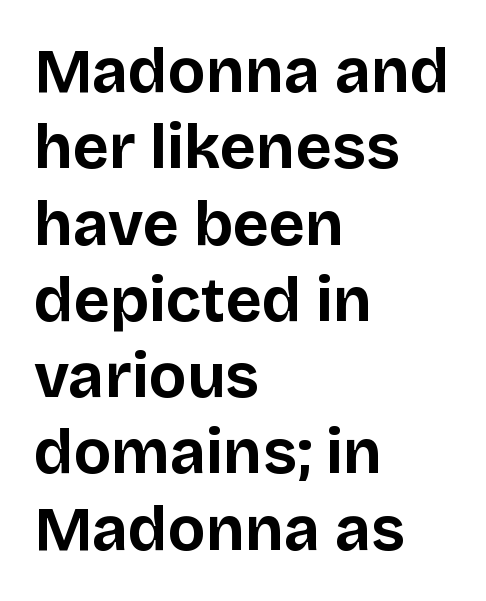
Do the letters lean? They stand straight. A student would call this left alignment; a typographer would say flush left, rag right. Font category for this specimen: sans-serif. Nobody drew a line under any word here. Varying glyph widths throughout — classic text-font behaviour. Each glyph is drawn with heavy, bold strokes.
